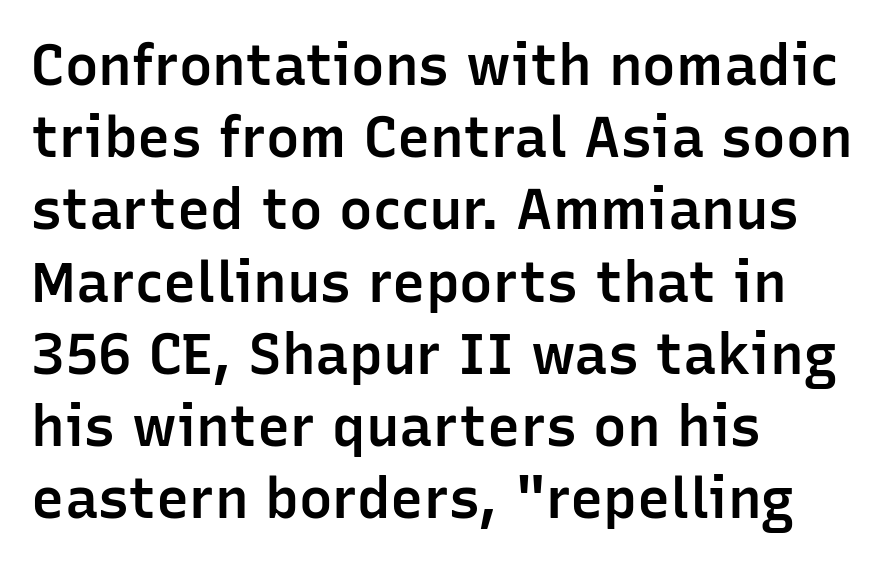
The image shows 56 px semibold sans-serif type, upright; set left-aligned, normal line spacing (1.29x), normal letter spacing, not underlined; low stroke contrast and a medium x-height.
